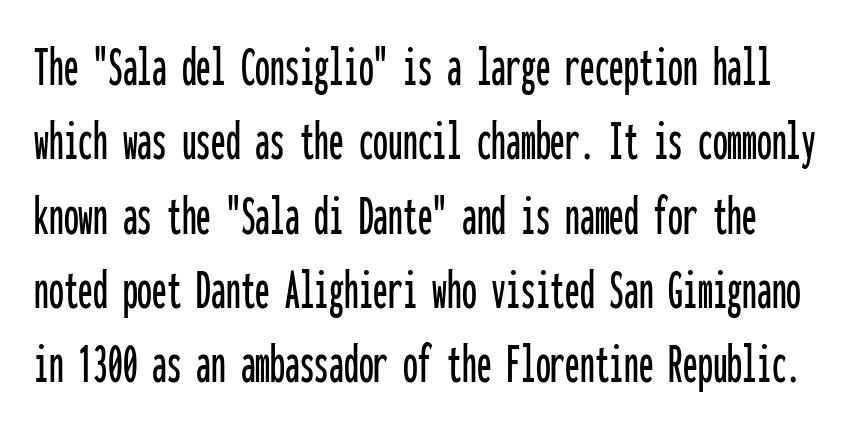
Q: Is the text italic (slanted)? A: No, it is upright.
Q: Is the typeface a serif or a sans-serif typeface? A: Sans-serif.
Q: Is the text underlined? A: No.
Q: Is the spacing between letters normal or unusually wide? A: Normal.
Q: Is the spacing between lines tight, normal or loose? A: Normal.
Q: Width (condensed, normal, or wide)? A: Condensed.
Q: Stroke contrast? A: Low.
Q: x-height? A: Medium.
Q: Monospaced? A: Yes.
